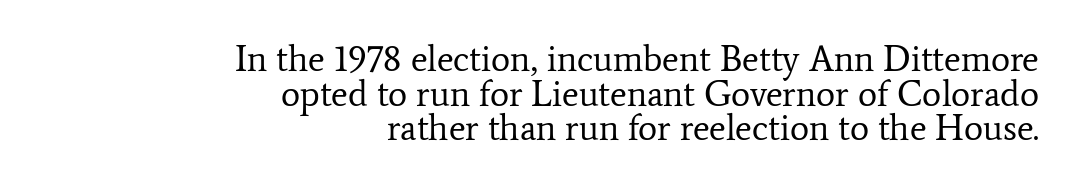
Q: Is the text bold? A: No.
Q: Is the text italic (slanted)? A: No, it is upright.
Q: Is the typeface a serif or a sans-serif typeface? A: Serif.
Q: Is the text underlined? A: No.
Q: How is the paragraph aligned? A: Right-aligned.
Q: Is the spacing between letters normal or unusually wide? A: Normal.
Q: Is the spacing between lines tight, normal or loose? A: Tight.
Q: Width (condensed, normal, or wide)? A: Normal.
Q: Stroke contrast? A: Low.
Q: x-height? A: Medium.
Q: Monospaced? A: No.
